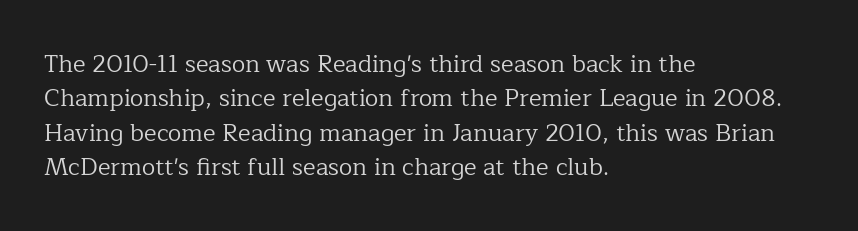
The image shows 24 px text type, upright; set left-aligned, normal line spacing (1.43x), normal letter spacing, not underlined.
